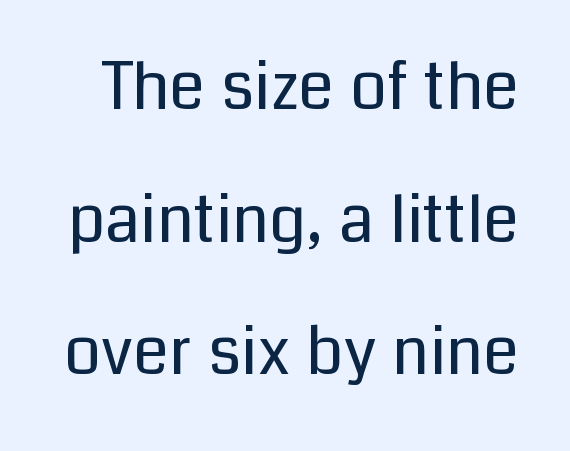
Q: Is the text bold? A: No.
Q: Is the text italic (slanted)? A: No, it is upright.
Q: Is the typeface a serif or a sans-serif typeface? A: Sans-serif.
Q: Is the text underlined? A: No.
Q: Is the spacing between letters normal or unusually wide? A: Normal.
Q: Is the spacing between lines tight, normal or loose? A: Loose.
Q: Width (condensed, normal, or wide)? A: Normal.
Q: Stroke contrast? A: Low.
Q: x-height? A: Medium.
Q: Monospaced? A: No.
